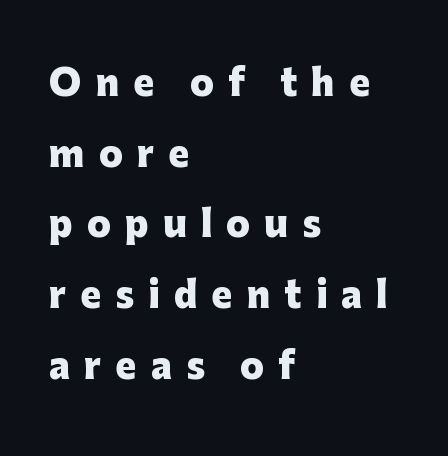
Q: Is the text bold? A: Yes.
Q: Is the text italic (slanted)? A: No, it is upright.
Q: Is the typeface a serif or a sans-serif typeface? A: Sans-serif.
Q: Is the text underlined? A: No.
Q: How is the paragraph aligned? A: Left-aligned.
Q: Is the spacing between letters normal or unusually wide? A: Unusually wide.
Q: Is the spacing between lines tight, normal or loose? A: Loose.
Q: Width (condensed, normal, or wide)? A: Normal.
Q: Stroke contrast? A: Low.
Q: x-height? A: Medium.
Q: Monospaced? A: No.
